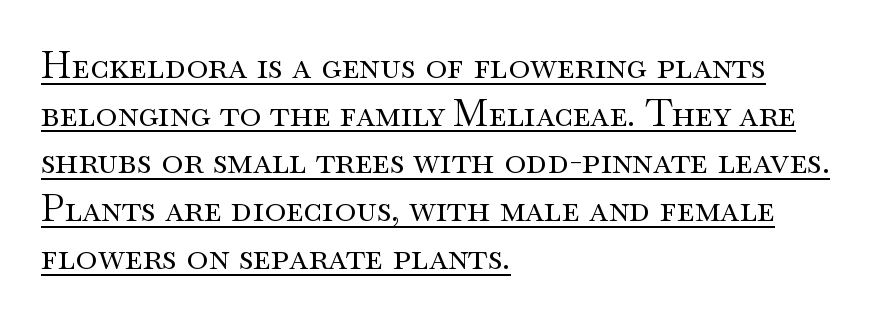
Yep, those are serifs on the letters. Regarding leading, the lines here are spaced in the standard way. Unbolded letterforms with no extra heft. Horizontal alignment here is leftward, the default for most running prose.
